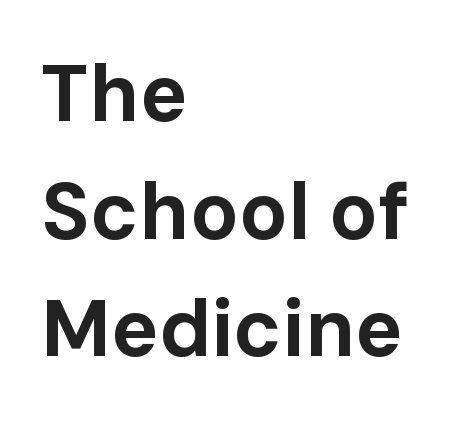
The axis of the letterforms is exactly vertical. Casual observation: everything's shoved over to the left. The passage shown has conventional tracking throughout. On the weight axis this lands at bold, roughly 700. What kind of face is this? One without serifs — a sans. Each row of text sits above clean, open space.
